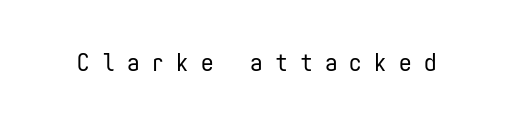
{"italic": "no", "bold": "no", "underline": "no", "letter_spacing": "wide", "letter_spacing_em": 0.49, "glyph_px": 25}
